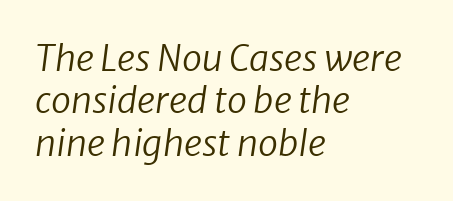
{"italic": "yes", "lean": "right", "slant_degrees": 8, "bold": "no", "weight": "regular", "width": "normal", "stroke_contrast": "low", "x_height": "medium", "monospaced": "no", "underline": "no", "align": "left", "line_spacing_ratio": 1.18, "letter_spacing": "normal", "letter_spacing_em": 0.0, "glyph_px": 36}
